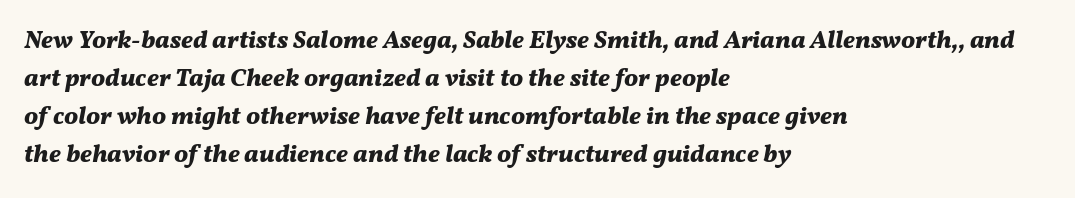
The image shows 25 px bold type, italic (leaning right); set left-aligned, normal line spacing (1.52x), normal letter spacing, not underlined.
